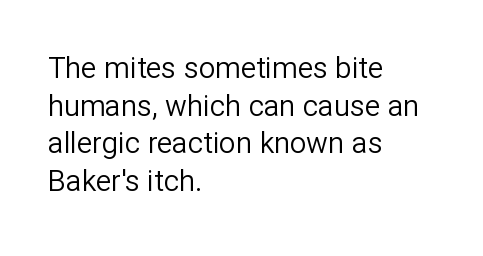
Is the letter spacing exaggerated? No — it looks like the ordinary default. Compared with a typical body face, this is equally light or lighter still. The axis of the letterforms is exactly vertical. Nothing sits at the stroke ends, so this counts as sans-serif. You could not count columns in this text — the font is proportionally spaced. In CSS terms this would be text-align: left.
